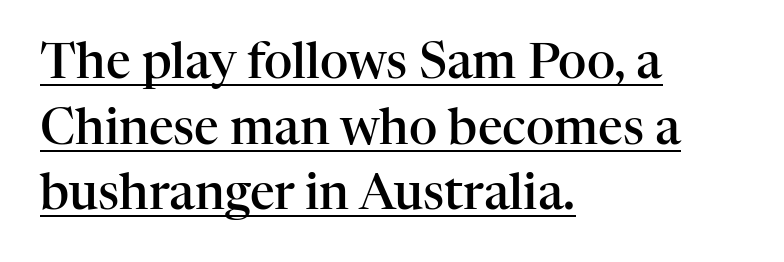
{"serif": "yes", "italic": "no", "bold": "semi", "weight": "semibold", "width": "normal", "stroke_contrast": "high", "x_height": "medium", "monospaced": "no", "underline": "yes", "align": "left", "line_spacing": "normal", "line_spacing_ratio": 1.34, "letter_spacing": "normal", "letter_spacing_em": 0.0, "glyph_px": 49}
